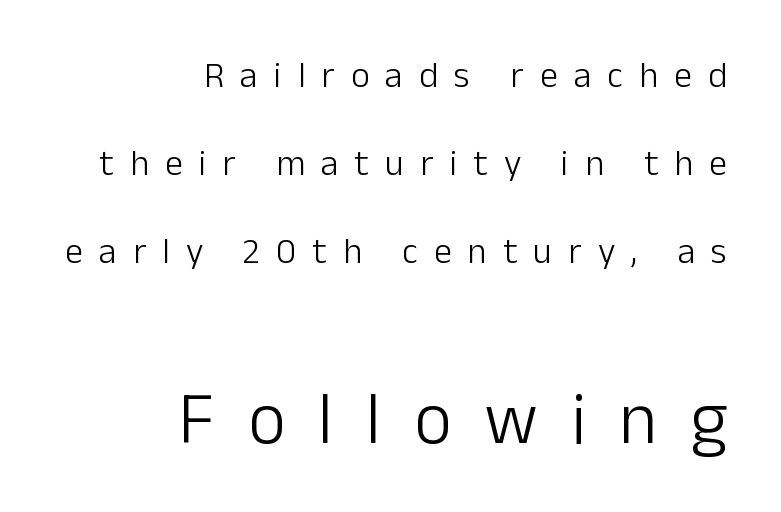
The block of text is sparse from top to bottom, with ample space between rows. These two chunks differ in scale, with the bottom chunk taking the larger measure. The strip under each line holds only bare page. Think standard paragraph weight, or any step lighter than that.
